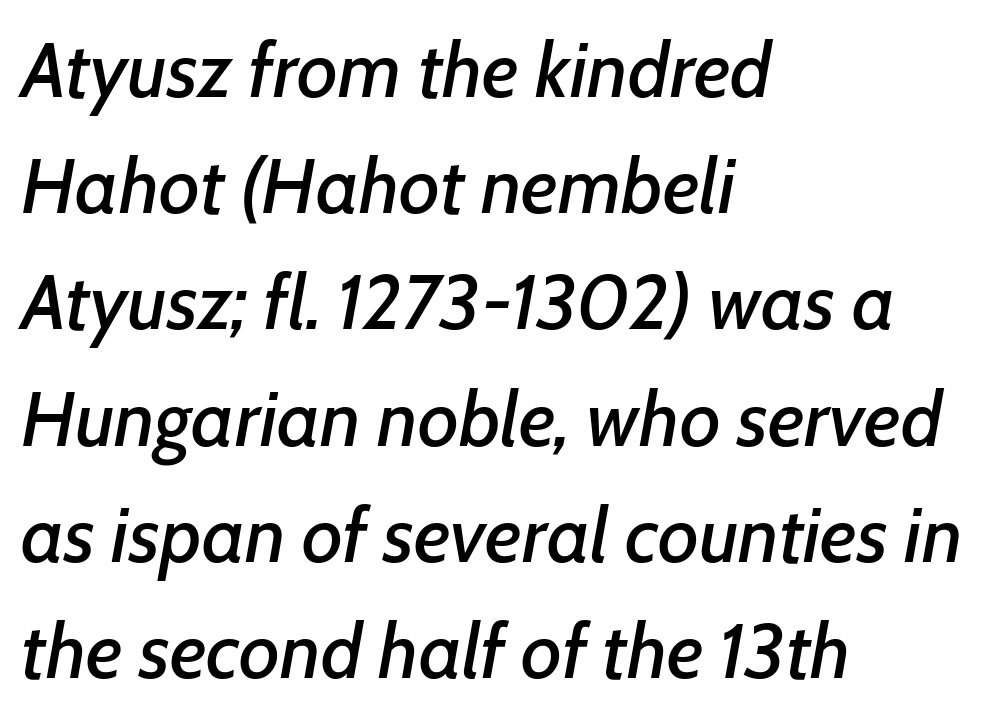
The image shows 78 px text type, italic (leaning right); set left-aligned, normal line spacing (1.49x), normal letter spacing, not underlined; low stroke contrast and a medium x-height.
